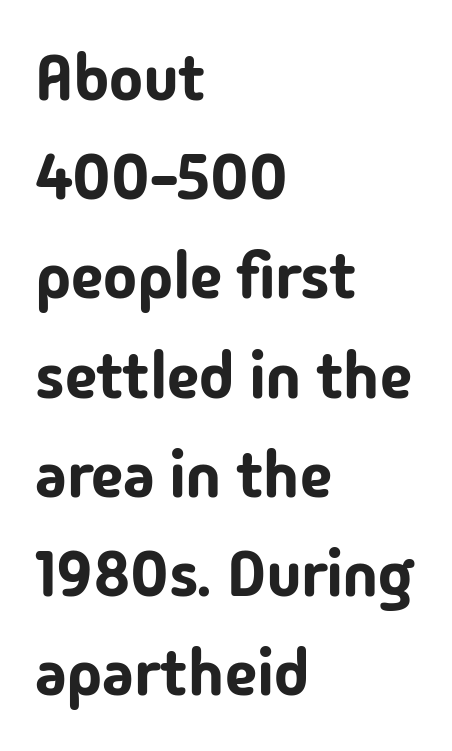
Q: Is the text italic (slanted)? A: No, it is upright.
Q: Is the typeface a serif or a sans-serif typeface? A: Sans-serif.
Q: Is the text underlined? A: No.
Q: How is the paragraph aligned? A: Left-aligned.
Q: Is the spacing between letters normal or unusually wide? A: Normal.
Q: Is the spacing between lines tight, normal or loose? A: Normal.
Q: Width (condensed, normal, or wide)? A: Normal.
Q: Stroke contrast? A: Low.
Q: x-height? A: Medium.
Q: Monospaced? A: No.
